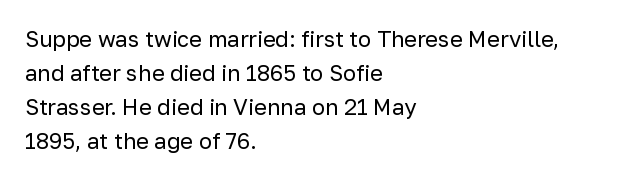
The image shows 22 px text type, upright; set left-aligned, normal line spacing (1.55x), normal letter spacing, not underlined.
